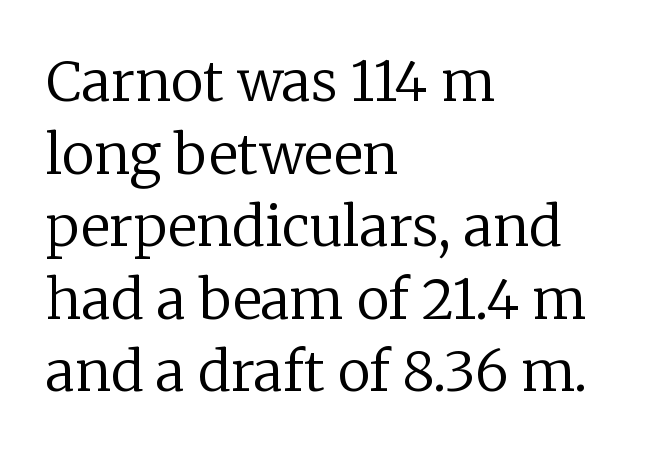
This sample keeps an unexceptional amount of space between lines. Regarding serifs, this sample has them. The foot of each line stays bare and open. The lettering holds an erect, upright posture throughout. Here the designer chose a conventional face with non-uniform glyph widths.
